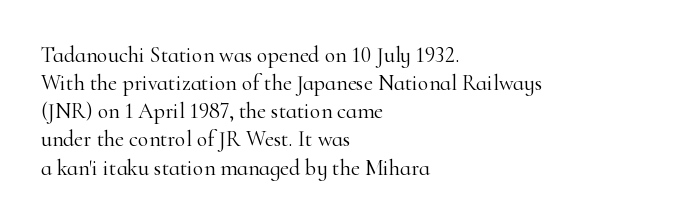
Q: Is the text bold? A: No.
Q: Is the text italic (slanted)? A: No, it is upright.
Q: Is the text underlined? A: No.
Q: How is the paragraph aligned? A: Left-aligned.
Q: Is the spacing between letters normal or unusually wide? A: Normal.
Q: Is the spacing between lines tight, normal or loose? A: Normal.
